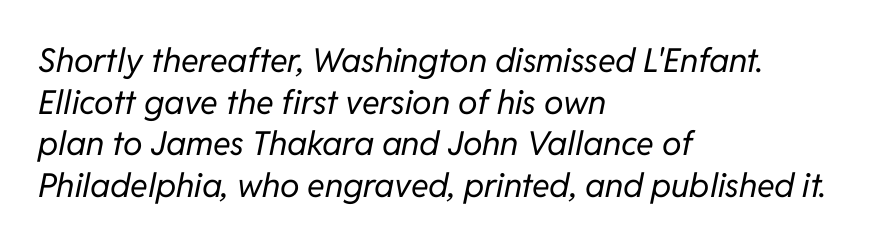
Q: Is the text bold? A: No.
Q: Is the text italic (slanted)? A: Yes, it leans right by about 11 degrees.
Q: Is the text underlined? A: No.
Q: How is the paragraph aligned? A: Left-aligned.
Q: Is the spacing between letters normal or unusually wide? A: Normal.
Q: Is the spacing between lines tight, normal or loose? A: Normal.
Q: Width (condensed, normal, or wide)? A: Normal.
Q: Stroke contrast? A: Low.
Q: x-height? A: Medium.
Q: Monospaced? A: No.
